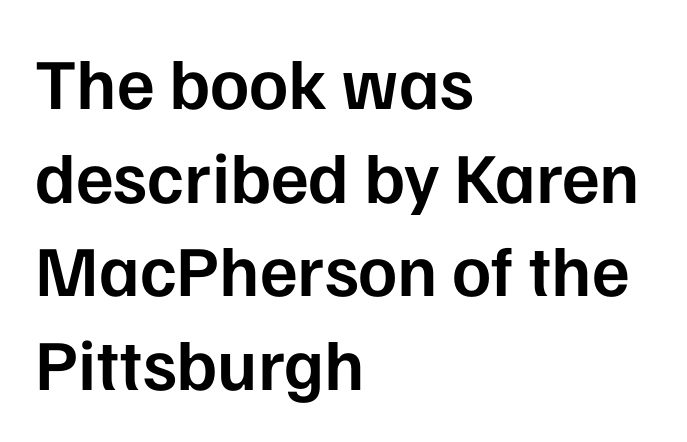
The image shows 72 px semibold sans-serif type, upright; set left-aligned, normal line spacing (1.3x), normal letter spacing, not underlined; low stroke contrast and a medium x-height.
